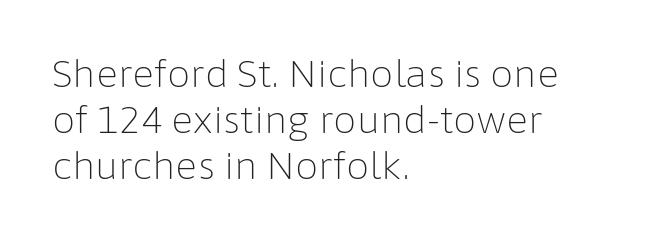
Q: Is the text bold? A: No.
Q: Is the text italic (slanted)? A: No, it is upright.
Q: Is the typeface a serif or a sans-serif typeface? A: Sans-serif.
Q: Is the text underlined? A: No.
Q: How is the paragraph aligned? A: Left-aligned.
Q: Is the spacing between letters normal or unusually wide? A: Normal.
Q: Width (condensed, normal, or wide)? A: Normal.
Q: Stroke contrast? A: Low.
Q: x-height? A: Medium.
Q: Monospaced? A: No.
